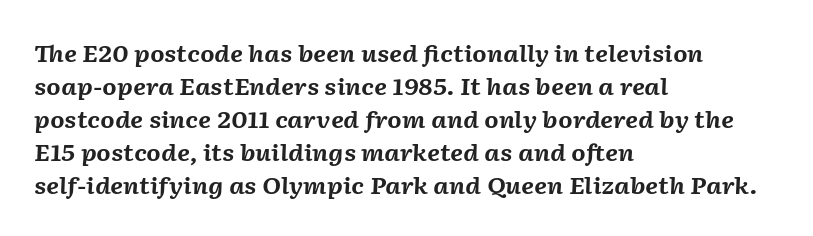
{"italic": "yes", "lean": "right", "slant_degrees": 2, "bold": "yes", "underline": "no", "align": "left", "line_spacing": "normal", "line_spacing_ratio": 1.43, "letter_spacing": "normal", "letter_spacing_em": 0.0, "glyph_px": 23}
